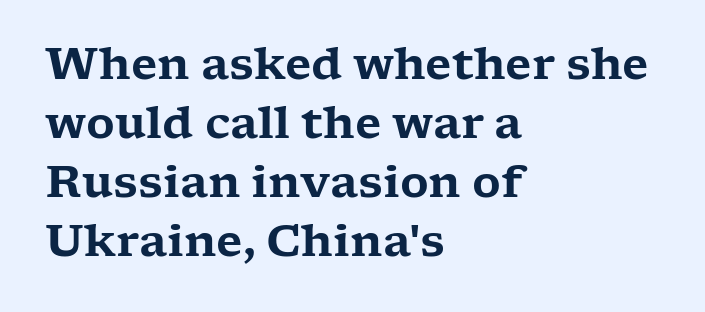
{"serif": "yes", "italic": "no", "width": "wide", "stroke_contrast": "low", "x_height": "medium", "monospaced": "no", "underline": "no", "align": "left", "line_spacing": "normal", "line_spacing_ratio": 1.34, "letter_spacing": "normal", "letter_spacing_em": 0.0, "glyph_px": 44}
